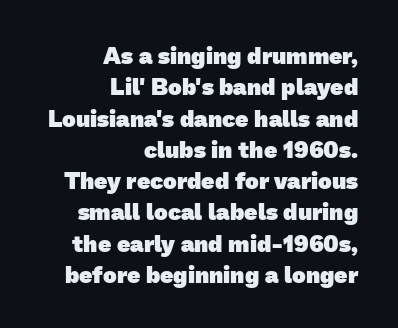
{"bold": "yes", "underline": "no", "align": "right", "line_spacing": "normal", "line_spacing_ratio": 1.36, "letter_spacing": "normal", "letter_spacing_em": 0.0, "glyph_px": 23}
